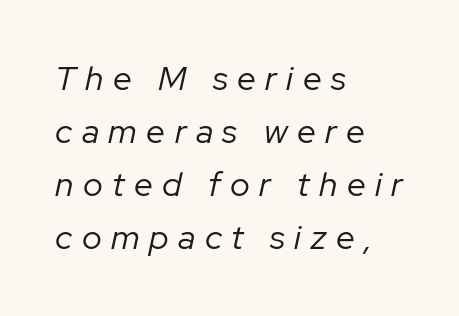
{"italic": "yes", "lean": "right", "slant_degrees": 12, "bold": "no", "weight": "regular", "width": "normal", "stroke_contrast": "low", "x_height": "medium", "monospaced": "no", "underline": "no", "align": "left", "line_spacing": "normal", "line_spacing_ratio": 1.56, "letter_spacing": "wide", "letter_spacing_em": 0.28, "glyph_px": 34}
